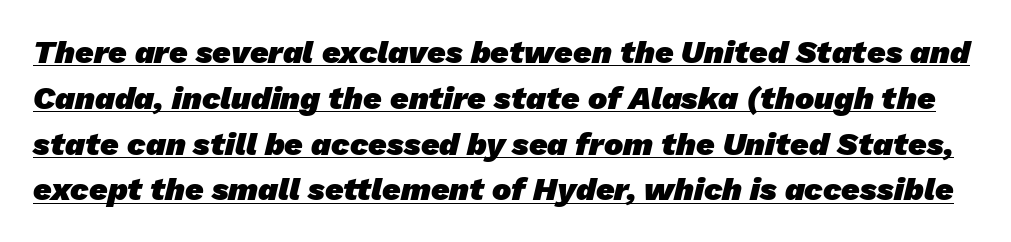
{"serif": "no", "bold": "yes", "weight": "heavy", "width": "normal", "stroke_contrast": "low", "x_height": "medium", "monospaced": "no", "underline": "yes", "line_spacing": "normal", "line_spacing_ratio": 1.43, "letter_spacing": "normal", "letter_spacing_em": 0.0, "glyph_px": 32}
